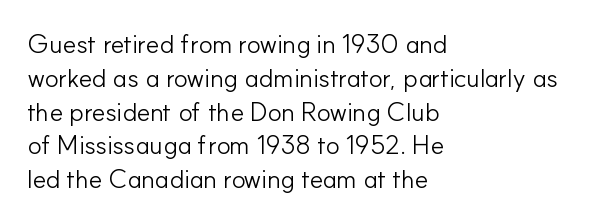
The image shows 26 px text type, upright; set left-aligned, normal line spacing (1.3x), normal letter spacing, not underlined.
